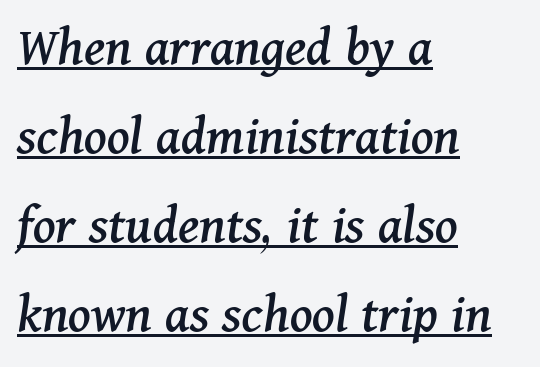
The text carries the slant typical of an italic or oblique font. The horizontal fit of the characters is conventional and even. Each line of the rendering has a horizontal stroke beneath the glyphs. All the whitespace from short lines collects on the right. The font family rendered here belongs to the serif group.
